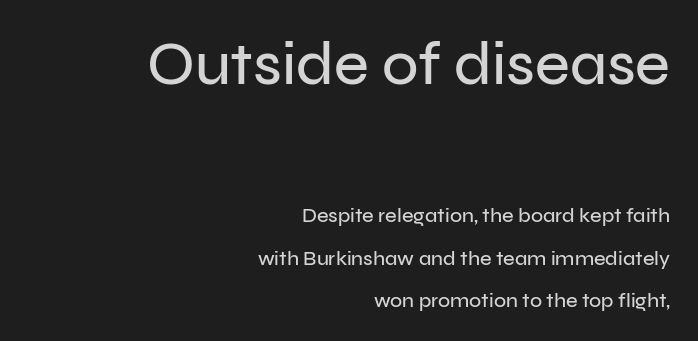
{"serif": "no", "italic": "no", "width": "normal", "stroke_contrast": "low", "x_height": "medium", "monospaced": "no", "underline": "no", "align": "right", "line_spacing": "loose", "line_spacing_ratio": 2.12, "letter_spacing": "normal", "letter_spacing_em": 0.0, "larger_block": "first", "size_ratio": 3.0, "glyph_px": 60}
